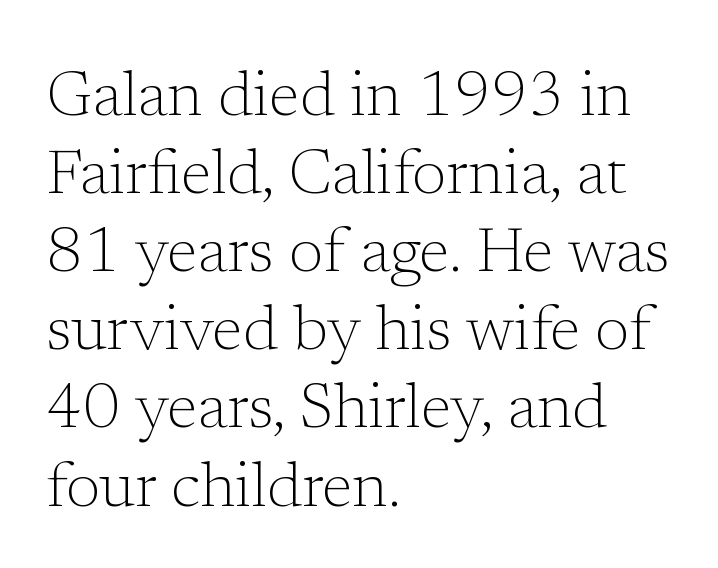
Do the characters align in a grid? No, the font is proportional. Beneath every word, the page is bare. The typeface chosen for these lines features serifs. This is not heavy type; no bold has been used. Style check: upright. These lines are set flush left with a ragged right edge.
